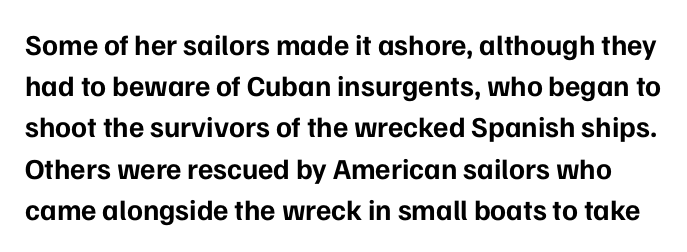
The image shows 29 px bold sans-serif type, upright; set normal line spacing (1.42x), normal letter spacing, not underlined; low stroke contrast and a medium x-height.
